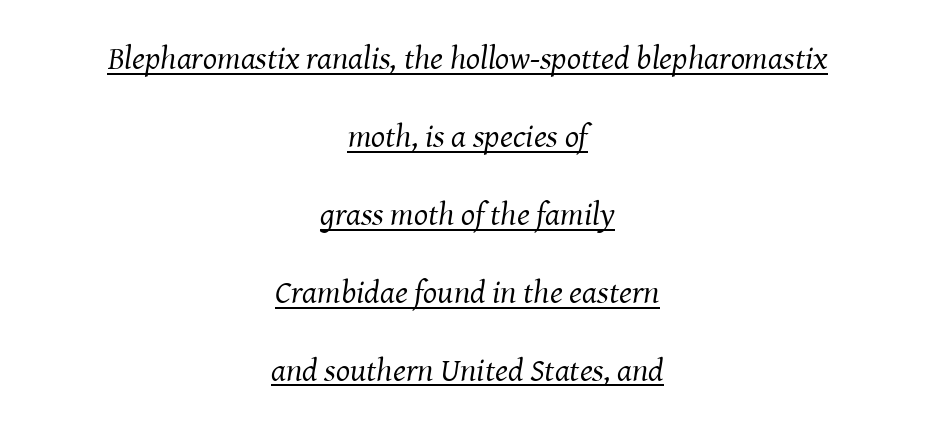
{"serif": "yes", "italic": "yes", "lean": "right", "slant_degrees": 8, "bold": "no", "weight": "regular", "width": "normal", "stroke_contrast": "medium", "x_height": "medium", "monospaced": "no", "underline": "yes", "align": "center", "line_spacing": "loose", "line_spacing_ratio": 2.36, "letter_spacing": "normal", "letter_spacing_em": 0.0, "glyph_px": 33}
